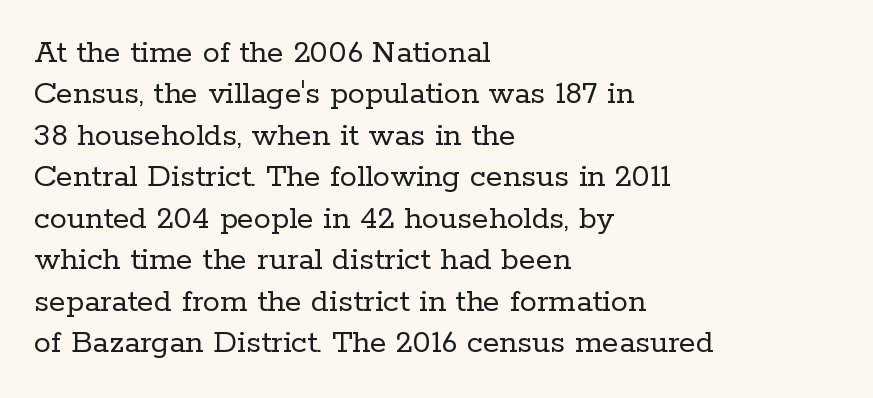
{"serif": "yes", "italic": "no", "bold": "no", "weight": "regular", "width": "normal", "stroke_contrast": "low", "x_height": "medium", "monospaced": "no", "underline": "no", "align": "left", "line_spacing_ratio": 1.22, "letter_spacing": "normal", "letter_spacing_em": 0.0, "glyph_px": 34}
